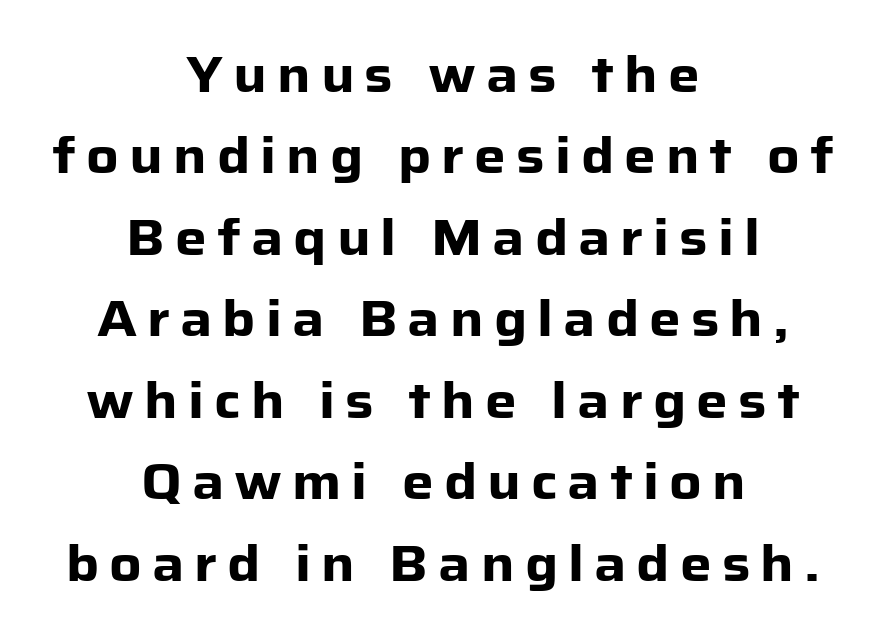
Does extra space separate the letters? Yes, quite a lot of it. Unlike a traditional serif, this face leaves its strokes unadorned. Does the copy run flush right? No — it is centered line by line. Honestly, there is no underline to notice here at all. Looks like regular typesetting: each glyph gets only the width it needs. The lines sit at an ordinary, default distance from one another.
